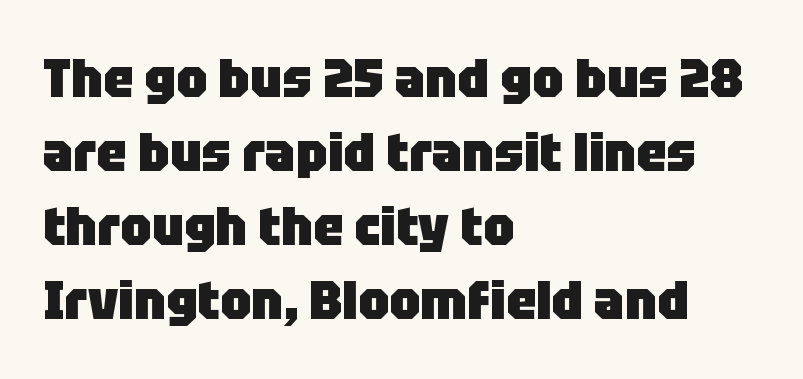
{"serif": "no", "italic": "no", "bold": "yes", "weight": "heavy", "width": "normal", "stroke_contrast": "low", "x_height": "large", "monospaced": "no", "underline": "no", "align": "left", "line_spacing": "normal", "line_spacing_ratio": 1.37, "letter_spacing": "normal", "letter_spacing_em": 0.0, "glyph_px": 54}
